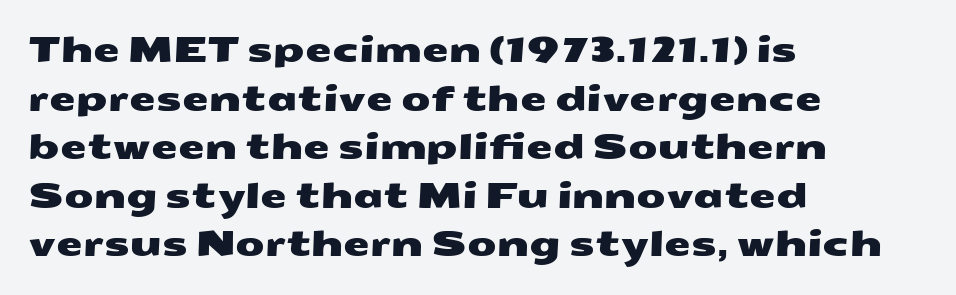
Does the copy run flush right? No — it runs flush left. Successive baselines arrive at the customary interval. What kind of face is this? One without serifs — a sans. The passage shown is not underscored anywhere. This sample uses plain, unmodified letter spacing.
